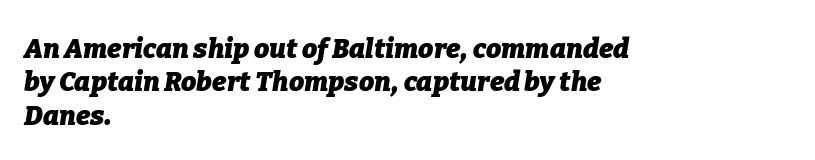
{"italic": "yes", "lean": "right", "slant_degrees": 9, "bold": "yes", "underline": "no", "align": "left", "line_spacing_ratio": 1.24, "letter_spacing": "normal", "letter_spacing_em": 0.0, "glyph_px": 27}
